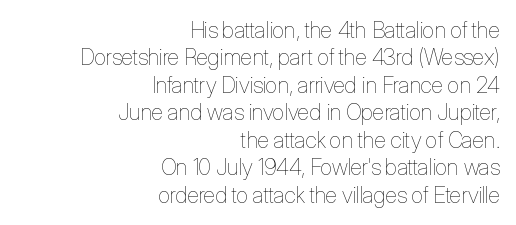
{"italic": "no", "bold": "no", "underline": "no", "align": "right", "line_spacing": "normal", "line_spacing_ratio": 1.25, "letter_spacing": "normal", "letter_spacing_em": 0.0, "glyph_px": 22}
